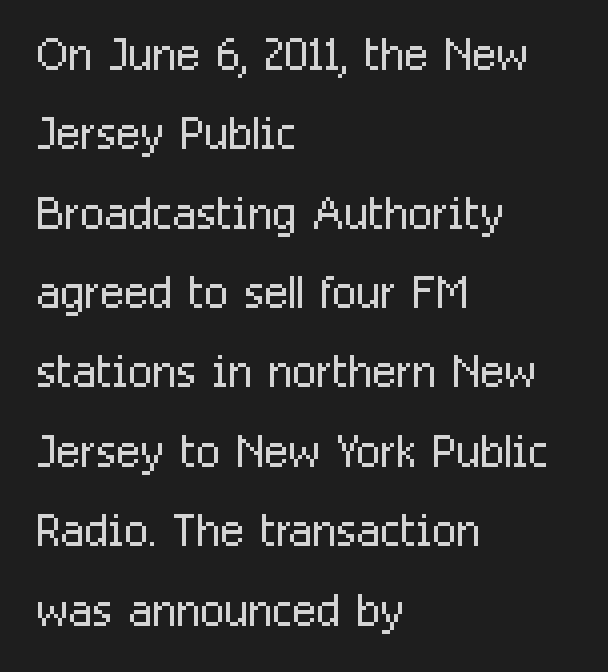
Stem width sits at or under what a default text font uses. Serif or sans? Sans — the stroke terminals are bare. A typesetter would call this zero additional tracking. This sample is left-justified, so line endings fall wherever the words run out.
